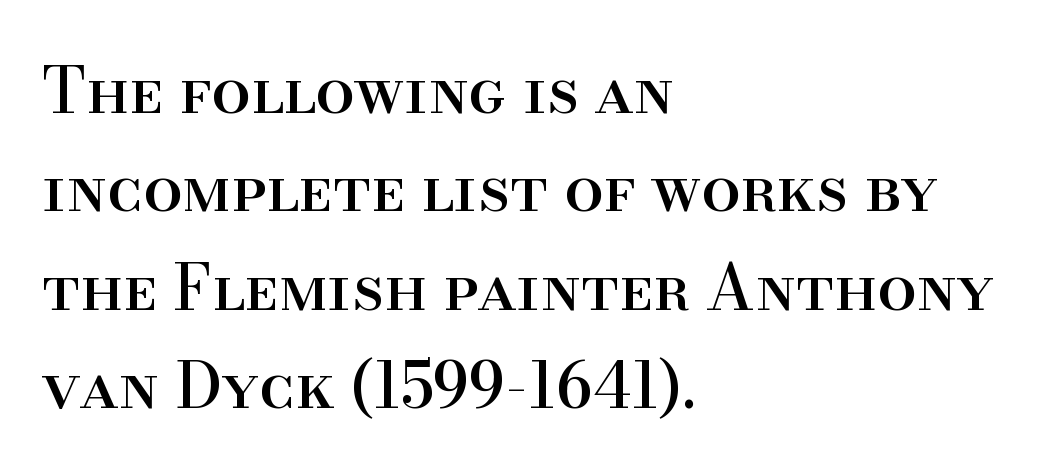
Q: Is the text italic (slanted)? A: No, it is upright.
Q: Is the typeface a serif or a sans-serif typeface? A: Serif.
Q: Is the text underlined? A: No.
Q: How is the paragraph aligned? A: Left-aligned.
Q: Is the spacing between letters normal or unusually wide? A: Normal.
Q: Is the spacing between lines tight, normal or loose? A: Normal.
Q: Width (condensed, normal, or wide)? A: Normal.
Q: Stroke contrast? A: High.
Q: x-height? A: Small.
Q: Monospaced? A: No.
